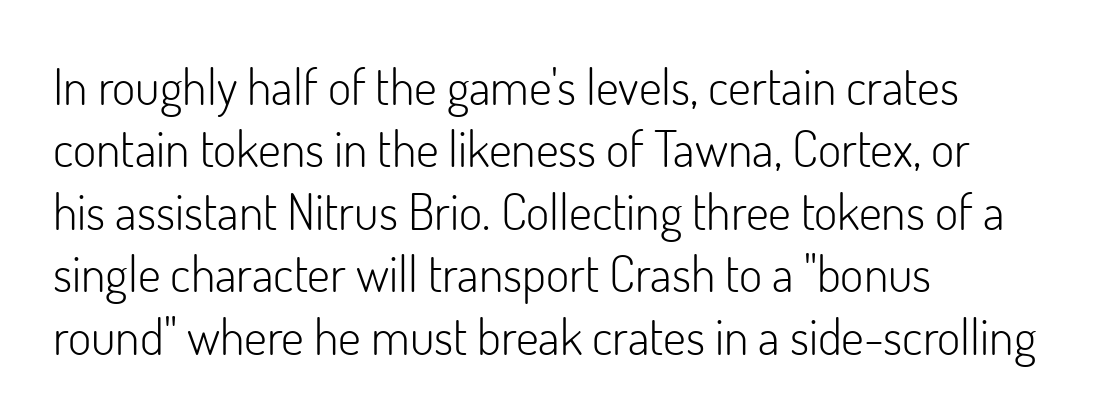
Q: Is the text bold? A: No.
Q: Is the text italic (slanted)? A: No, it is upright.
Q: Is the typeface a serif or a sans-serif typeface? A: Sans-serif.
Q: Is the text underlined? A: No.
Q: How is the paragraph aligned? A: Left-aligned.
Q: Is the spacing between letters normal or unusually wide? A: Normal.
Q: Is the spacing between lines tight, normal or loose? A: Normal.
Q: Width (condensed, normal, or wide)? A: Normal.
Q: Stroke contrast? A: Low.
Q: x-height? A: Small.
Q: Monospaced? A: No.
